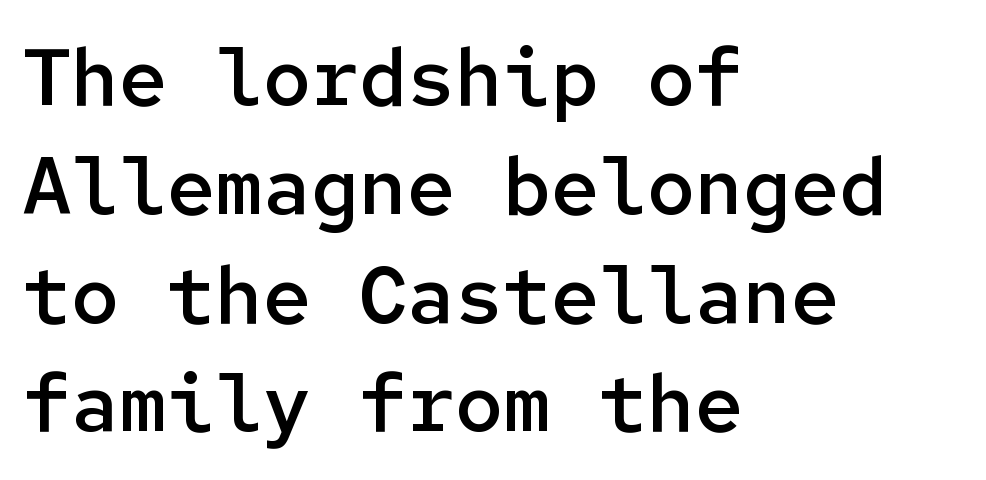
{"serif": "no", "italic": "no", "bold": "semi", "weight": "semibold", "width": "normal", "stroke_contrast": "low", "x_height": "medium", "monospaced": "yes", "underline": "no", "align": "left", "line_spacing": "normal", "line_spacing_ratio": 1.36, "letter_spacing": "normal", "letter_spacing_em": 0.0, "glyph_px": 80}
